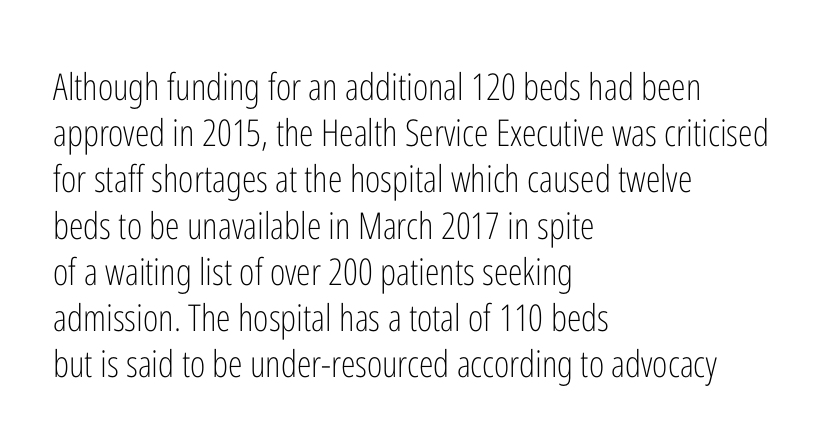
The image shows 37 px light, condensed sans-serif type, upright; set left-aligned, normal line spacing (1.25x), normal letter spacing, not underlined; low stroke contrast and a medium x-height.
